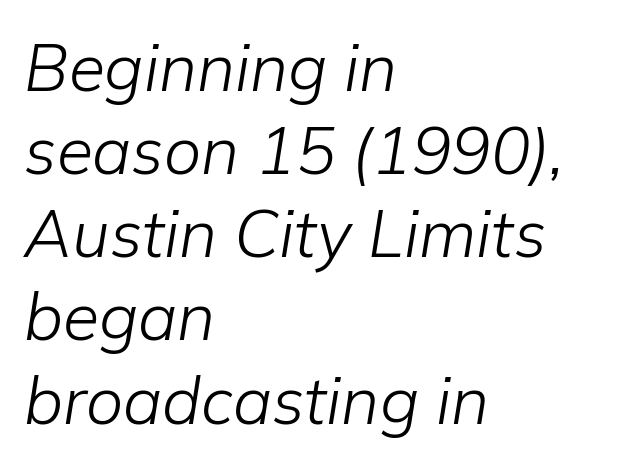
The image shows 66 px light type, italic (leaning right); set left-aligned, normal line spacing (1.26x), normal letter spacing, not underlined; low stroke contrast and a medium x-height.
